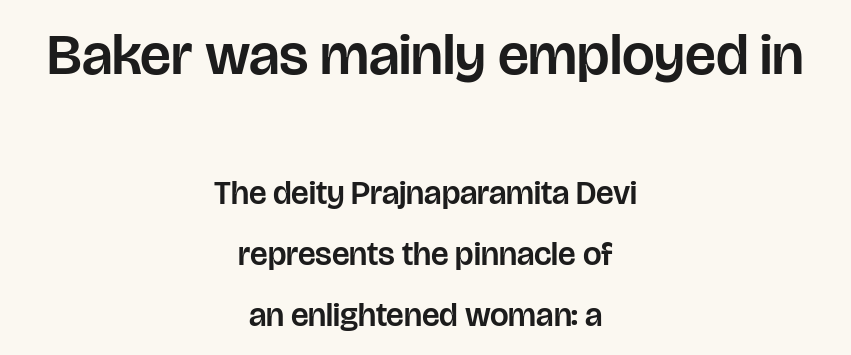
Q: Is the text italic (slanted)? A: No, it is upright.
Q: Is the typeface a serif or a sans-serif typeface? A: Sans-serif.
Q: Is the text underlined? A: No.
Q: How is the paragraph aligned? A: Centered.
Q: Is the spacing between letters normal or unusually wide? A: Normal.
Q: Which block of text is set in a larger size, the first (top) or the second (bottom)? A: The first (top) one.
Q: Width (condensed, normal, or wide)? A: Normal.
Q: Stroke contrast? A: Low.
Q: x-height? A: Large.
Q: Monospaced? A: No.
